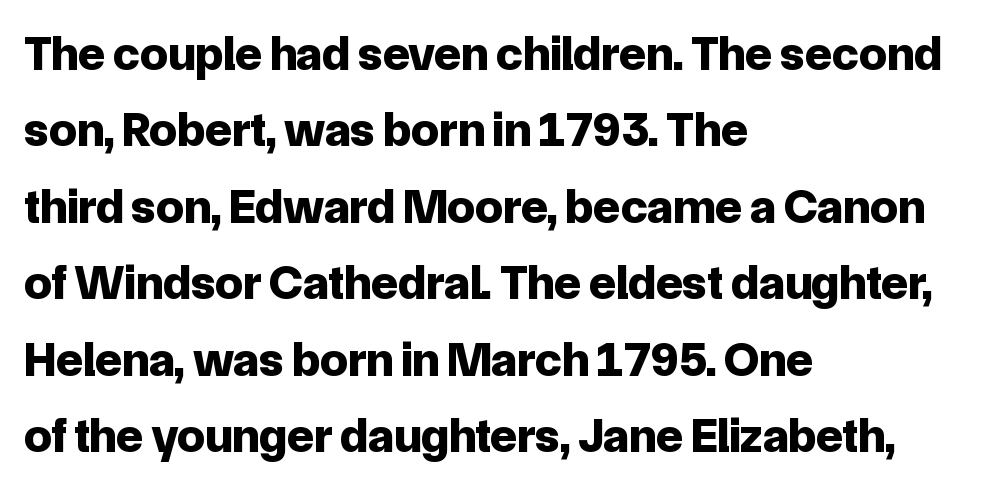
{"serif": "no", "italic": "no", "bold": "yes", "weight": "bold", "width": "normal", "stroke_contrast": "low", "x_height": "medium", "monospaced": "no", "underline": "no", "align": "left", "line_spacing": "normal", "line_spacing_ratio": 1.56, "letter_spacing": "normal", "letter_spacing_em": 0.0, "glyph_px": 49}
